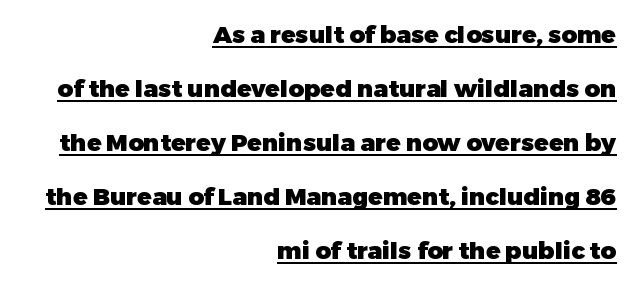
Q: Is the text bold? A: Yes.
Q: Is the text italic (slanted)? A: No, it is upright.
Q: Is the text underlined? A: Yes.
Q: How is the paragraph aligned? A: Right-aligned.
Q: Is the spacing between letters normal or unusually wide? A: Normal.
Q: Is the spacing between lines tight, normal or loose? A: Loose.
